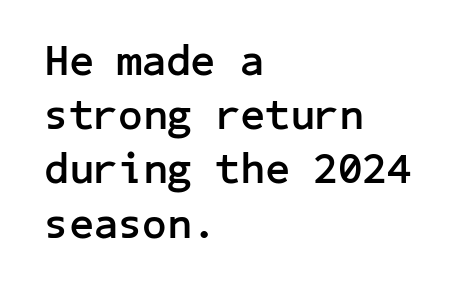
{"serif": "no", "italic": "no", "bold": "yes", "weight": "semibold", "width": "normal", "stroke_contrast": "low", "x_height": "medium", "underline": "no", "align": "left", "line_spacing": "normal", "line_spacing_ratio": 1.26, "letter_spacing": "normal", "letter_spacing_em": 0.0, "glyph_px": 43}
